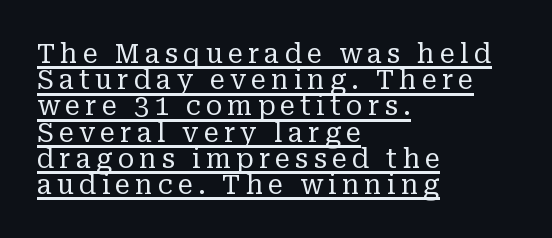
Notice how the stems are strictly vertical — no italics here. The weight would be labelled regular, book, light, or lighter still. Summary of vertical rhythm: compact, with narrow interline spacing. All the whitespace from short lines collects on the right. Looks like someone drew a line under every word here.
